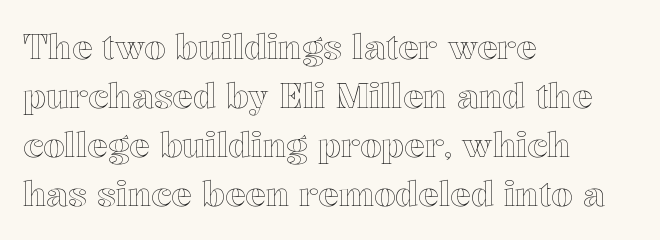
Q: Is the text italic (slanted)? A: No, it is upright.
Q: Is the text underlined? A: No.
Q: How is the paragraph aligned? A: Left-aligned.
Q: Is the spacing between letters normal or unusually wide? A: Normal.
Q: Is the spacing between lines tight, normal or loose? A: Normal.
Q: Width (condensed, normal, or wide)? A: Normal.
Q: x-height? A: Medium.
Q: Monospaced? A: No.
